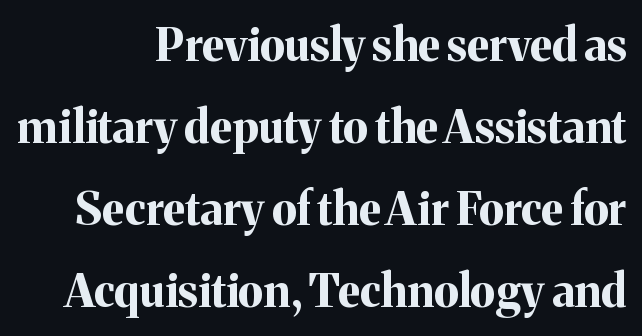
{"serif": "yes", "italic": "no", "bold": "yes", "weight": "bold", "width": "normal", "stroke_contrast": "medium", "x_height": "medium", "monospaced": "no", "underline": "no", "align": "right", "line_spacing_ratio": 1.82, "letter_spacing": "normal", "letter_spacing_em": 0.0, "glyph_px": 45}
